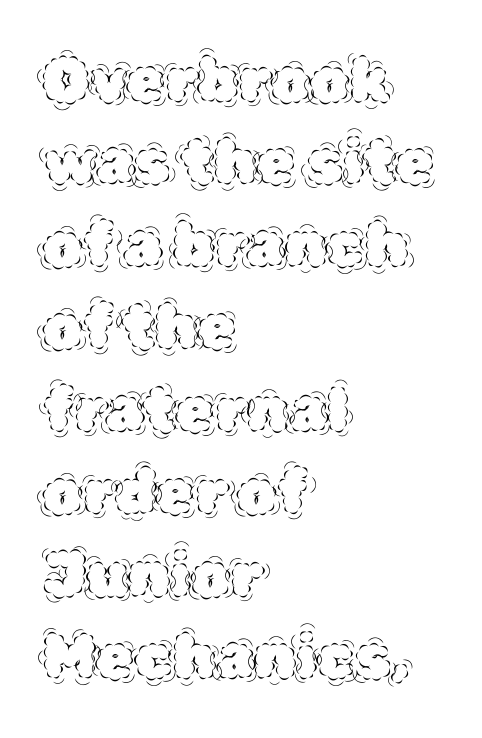
The line-height multiplier appears to be the usual default. Italic? Not at all — the glyphs are vertical. Weight: in the light-to-regular range. Descenders hang freely into open space. If you drew a ruler down the left edge, every line would touch it. Is this a fixed-width face? No — the glyphs have proportional, varying widths.
